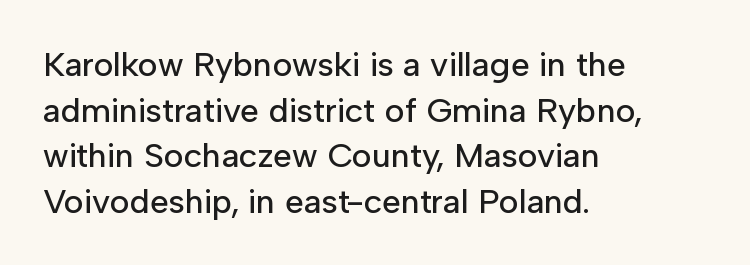
{"serif": "no", "italic": "no", "width": "normal", "stroke_contrast": "low", "x_height": "medium", "monospaced": "no", "underline": "no", "align": "left", "line_spacing": "normal", "line_spacing_ratio": 1.34, "letter_spacing": "normal", "letter_spacing_em": 0.0, "glyph_px": 34}
